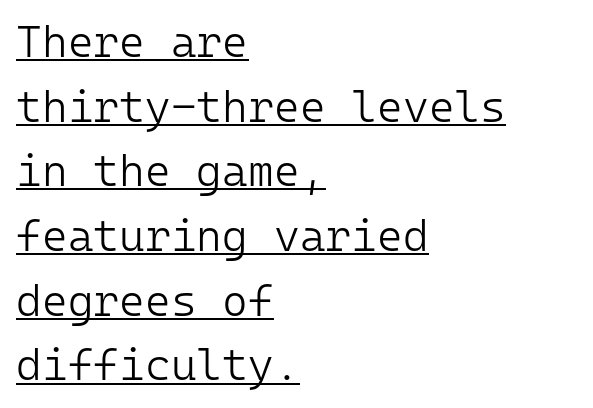
The image shows 44 px light sans-serif type, upright, monospaced; set left-aligned, normal line spacing (1.47x), normal letter spacing, underlined; low stroke contrast and a medium x-height.
